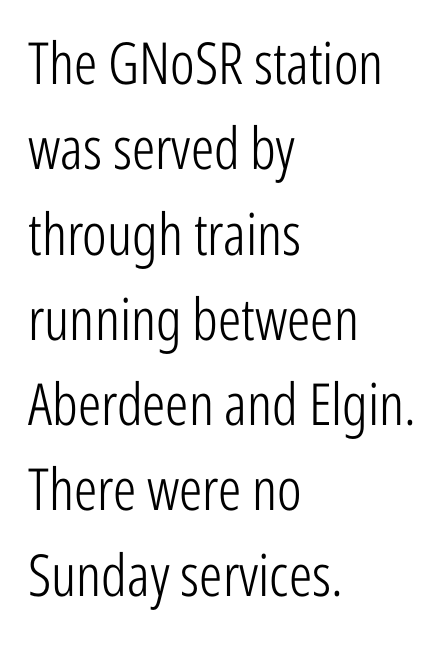
The image shows 58 px light, condensed sans-serif type, upright; set left-aligned, normal line spacing (1.47x), normal letter spacing, not underlined; low stroke contrast and a medium x-height.
